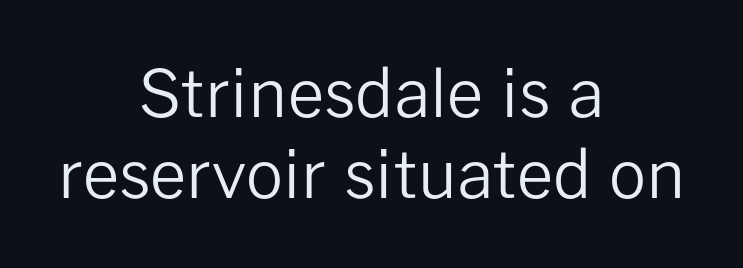
Vertically, the passage feels balanced, rows spaced as you'd expect. Type style note: lacks serifs. The characters are drawn with everyday or finer stroke widths. The setting favours the middle, as headings and verse often do. It's the straight-up-and-down kind of type. The letters advance in unequal steps, a hallmark of proportional type.
